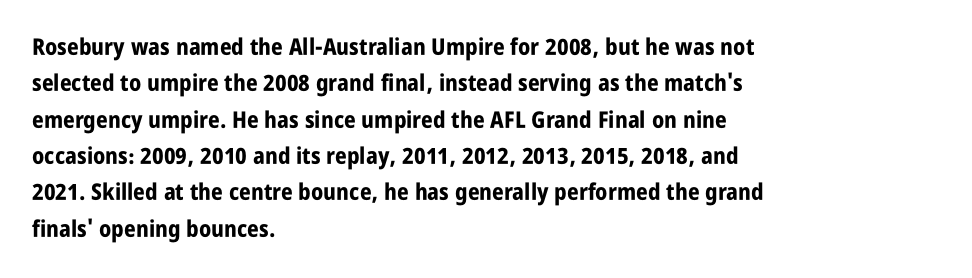
{"italic": "no", "bold": "yes", "underline": "no", "align": "left", "line_spacing": "normal", "line_spacing_ratio": 1.58, "letter_spacing": "normal", "letter_spacing_em": 0.0, "glyph_px": 23}
